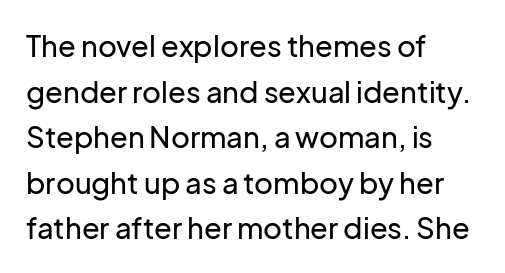
This sample keeps an unexceptional amount of space between lines. Posture: vertical. Looks like regular typesetting: each glyph gets only the width it needs. Descenders are the only things crossing below the line.
